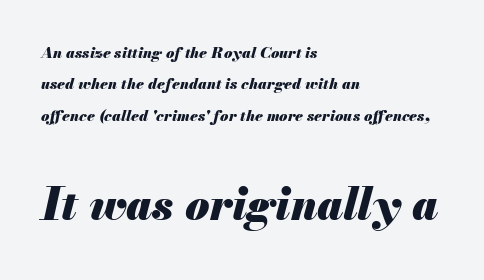
The image shows 44 px heavy type, italic (leaning right); set left-aligned, loose line spacing (2.09x), normal letter spacing, not underlined; the second (bottom) block is 2.93x larger; medium stroke contrast and a small x-height.
